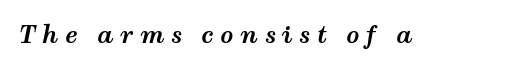
Q: Is the text bold? A: Yes.
Q: Is the text italic (slanted)? A: Yes, it leans right by about 12 degrees.
Q: Is the text underlined? A: No.
Q: Is the spacing between letters normal or unusually wide? A: Unusually wide.
